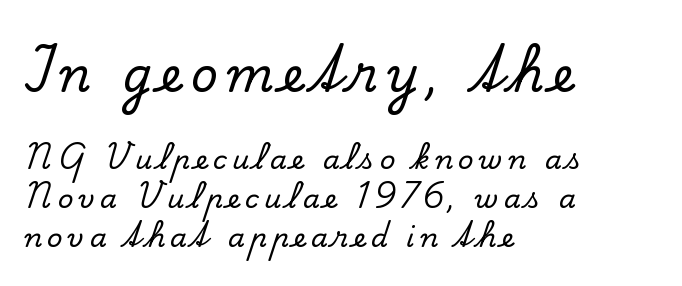
The image shows 47 px serif type; set left-aligned, normal line spacing (1.45x), not underlined; the first (top) block is 1.74x larger; low stroke contrast and a small x-height.
